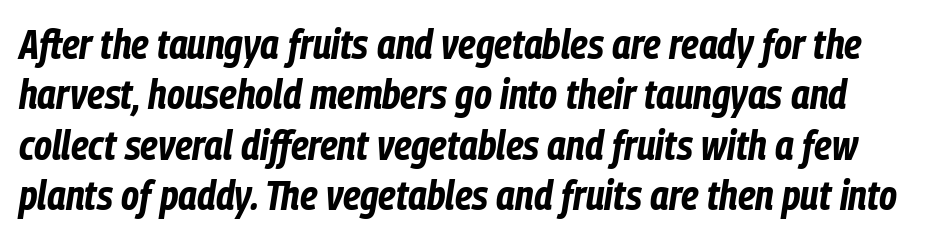
Q: Is the text bold? A: Yes.
Q: Is the text italic (slanted)? A: Yes, it leans right by about 9 degrees.
Q: Is the text underlined? A: No.
Q: Is the spacing between letters normal or unusually wide? A: Normal.
Q: Width (condensed, normal, or wide)? A: Condensed.
Q: Stroke contrast? A: Low.
Q: x-height? A: Medium.
Q: Monospaced? A: No.
